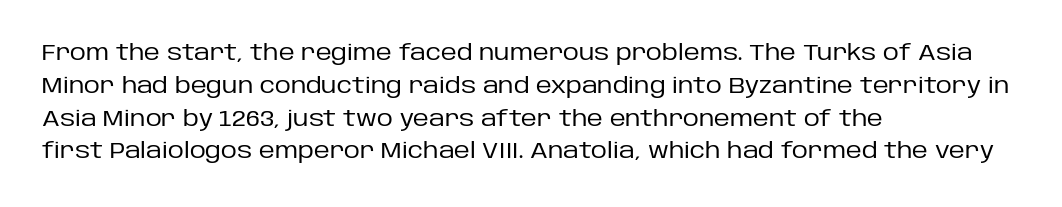
The image shows 22 px text type, upright; set left-aligned, normal line spacing (1.49x), normal letter spacing, not underlined.
